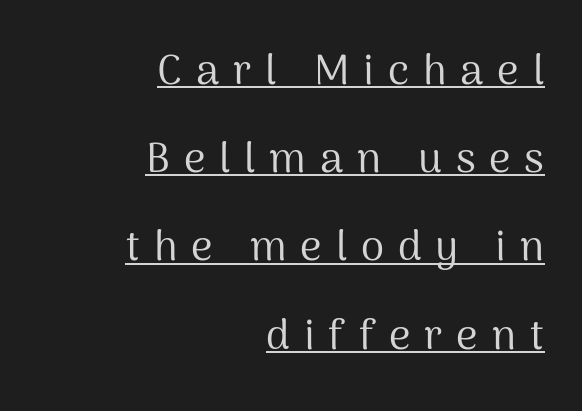
{"serif": "no", "italic": "no", "bold": "no", "weight": "regular", "width": "normal", "stroke_contrast": "medium", "x_height": "medium", "monospaced": "no", "underline": "yes", "align": "right", "line_spacing": "loose", "line_spacing_ratio": 2.1, "letter_spacing": "wide", "letter_spacing_em": 0.33, "glyph_px": 42}
